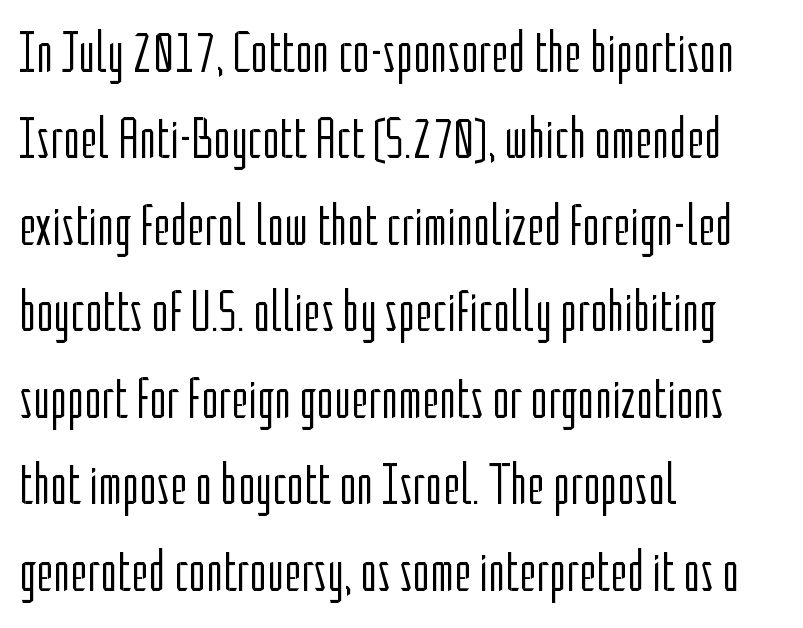
{"serif": "no", "italic": "no", "bold": "no", "weight": "light", "width": "condensed", "stroke_contrast": "low", "x_height": "medium", "monospaced": "no", "underline": "no", "align": "left", "line_spacing": "normal", "line_spacing_ratio": 1.49, "letter_spacing": "normal", "letter_spacing_em": 0.0, "glyph_px": 58}
